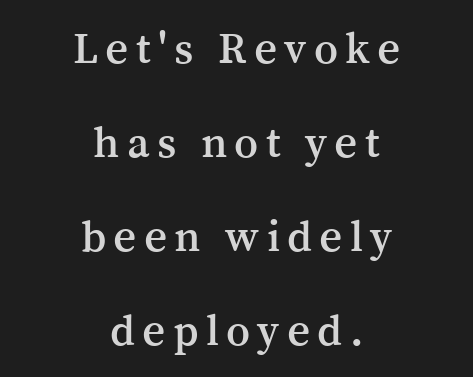
{"serif": "yes", "italic": "no", "width": "normal", "stroke_contrast": "medium", "x_height": "medium", "monospaced": "no", "underline": "no", "align": "center", "line_spacing": "loose", "line_spacing_ratio": 2.09, "glyph_px": 45}
